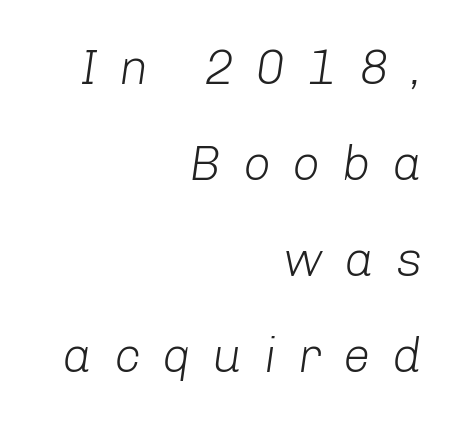
{"italic": "yes", "lean": "right", "slant_degrees": 8, "bold": "no", "weight": "light", "width": "normal", "stroke_contrast": "low", "x_height": "medium", "monospaced": "no", "underline": "no", "align": "right", "line_spacing": "loose", "line_spacing_ratio": 1.96, "letter_spacing": "wide", "letter_spacing_em": 0.44, "glyph_px": 49}
